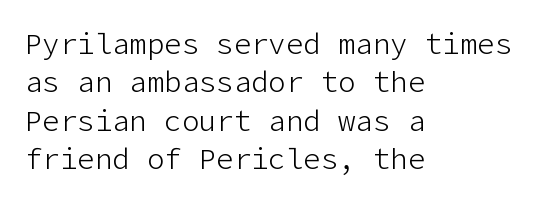
Decoration check: the copy has no underline. Caption: multi-line text, flush left, ragged right. A typesetter would call this zero additional tracking. Baseline-to-baseline distance is the conventional proportion of letter height. Each stroke keeps to a modest, everyday thickness or less. Regarding serifs, this sample does without them.
